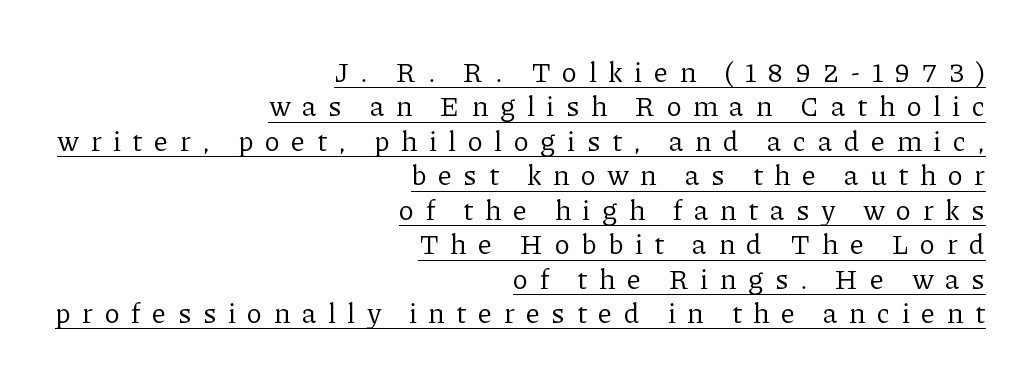
{"serif": "yes", "italic": "no", "bold": "no", "weight": "regular", "width": "normal", "stroke_contrast": "low", "x_height": "medium", "monospaced": "no", "underline": "yes", "align": "right", "line_spacing_ratio": 1.23, "letter_spacing": "wide", "letter_spacing_em": 0.41, "glyph_px": 28}
